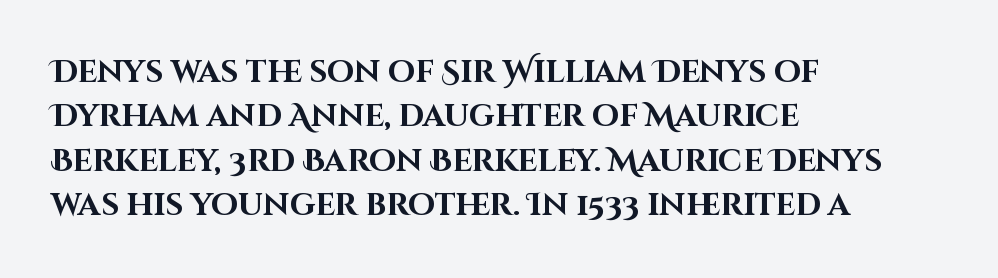
{"serif": "no", "italic": "no", "bold": "yes", "weight": "bold", "width": "normal", "stroke_contrast": "high", "x_height": "large", "monospaced": "no", "underline": "no", "align": "left", "line_spacing": "normal", "line_spacing_ratio": 1.43, "letter_spacing": "normal", "letter_spacing_em": 0.0, "glyph_px": 31}
